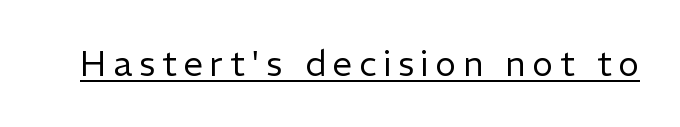
Q: Is the text bold? A: No.
Q: Is the text italic (slanted)? A: No, it is upright.
Q: Is the typeface a serif or a sans-serif typeface? A: Sans-serif.
Q: Is the text underlined? A: Yes.
Q: Width (condensed, normal, or wide)? A: Normal.
Q: Stroke contrast? A: Low.
Q: x-height? A: Medium.
Q: Monospaced? A: No.
